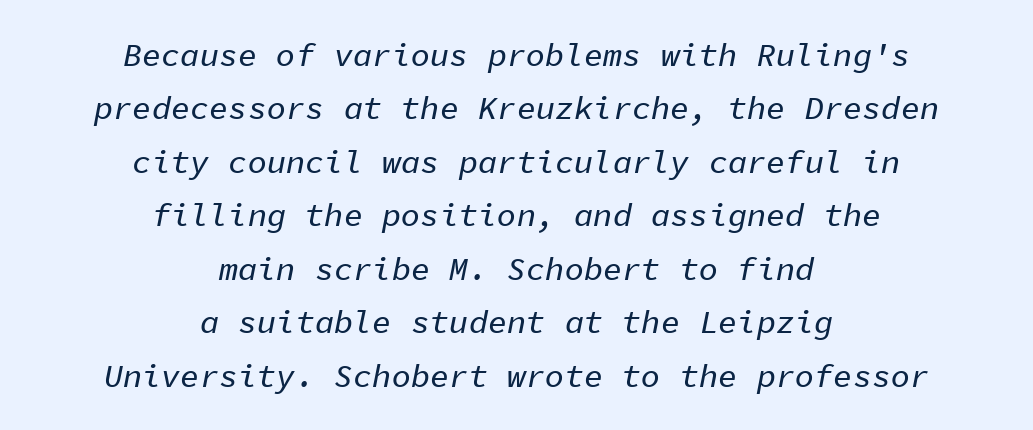
The image shows 32 px text type, italic (leaning right), monospaced; set centered, normal line spacing (1.67x), normal letter spacing, not underlined; low stroke contrast and a medium x-height.
